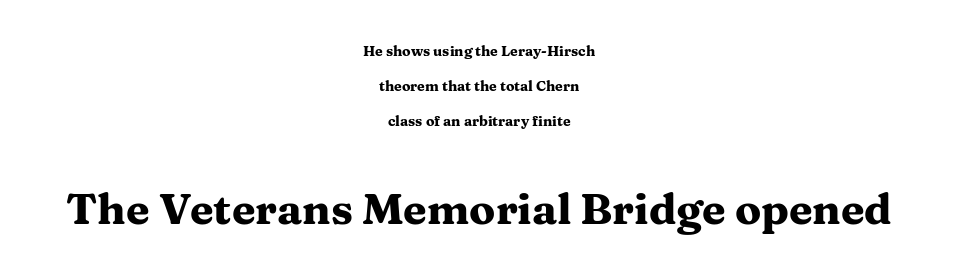
{"serif": "yes", "italic": "no", "bold": "yes", "weight": "heavy", "width": "wide", "stroke_contrast": "medium", "x_height": "medium", "monospaced": "no", "underline": "no", "align": "center", "line_spacing": "loose", "line_spacing_ratio": 2.5, "letter_spacing": "normal", "letter_spacing_em": 0.0, "larger_block": "second", "size_ratio": 3.07, "glyph_px": 43}
